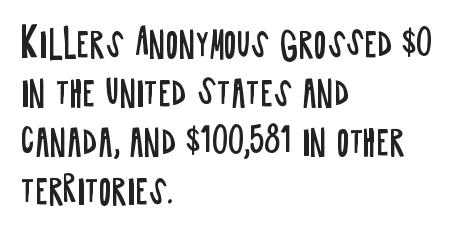
This rendering employs a face without finishing strokes, i.e., a sans-serif. The lettering holds an erect, upright posture throughout. Heaviness? Minimal to ordinary, like unemphasized prose. The rendering uses a moderate line-height, typical for paragraphs. Proportional: the letters do not fall into vertical columns. The ragged edge is on the right, which tells us the setting is flush left.
